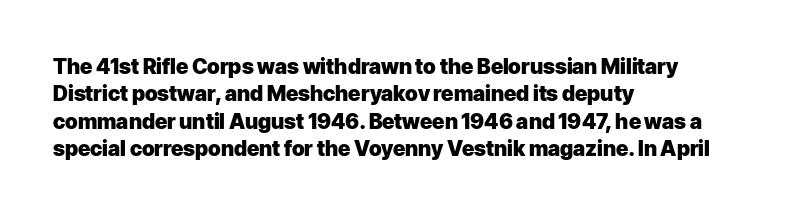
The rendering anchors every line to the left-hand side. This is the regular roman posture of the typeface. A normal amount of white space separates one row of letters from the next. The face used here is rendered with its standard letterfit. A clean baseline with only descenders dipping below it. The sample has been set heavy, in full bold.
